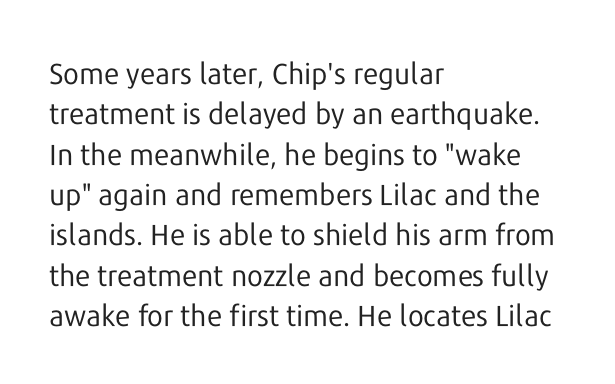
The type is set solid horizontally, with unmodified tracking. The axis of the letterforms is exactly vertical. The letters advance in unequal steps, a hallmark of proportional type. Stroke thickness stays within the range of a standard reading face or lighter. Quick note: interline space is typical.
